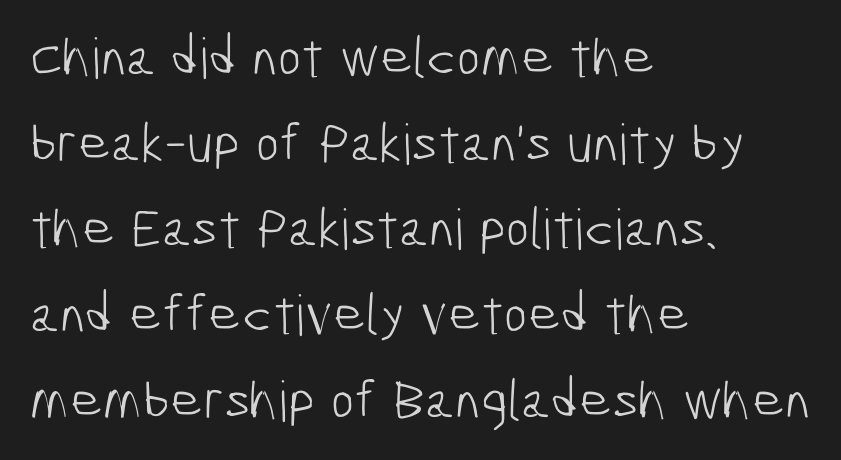
The image shows 56 px light, condensed sans-serif type; set left-aligned, normal line spacing (1.53x), normal letter spacing, not underlined; low stroke contrast and a medium x-height.
